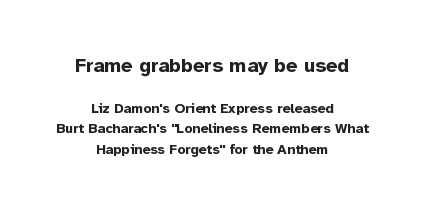
Q: Is the text bold? A: Yes.
Q: Is the text italic (slanted)? A: No, it is upright.
Q: Is the text underlined? A: No.
Q: How is the paragraph aligned? A: Centered.
Q: Is the spacing between letters normal or unusually wide? A: Normal.
Q: Is the spacing between lines tight, normal or loose? A: Normal.
Q: Which block of text is set in a larger size, the first (top) or the second (bottom)? A: The first (top) one.
